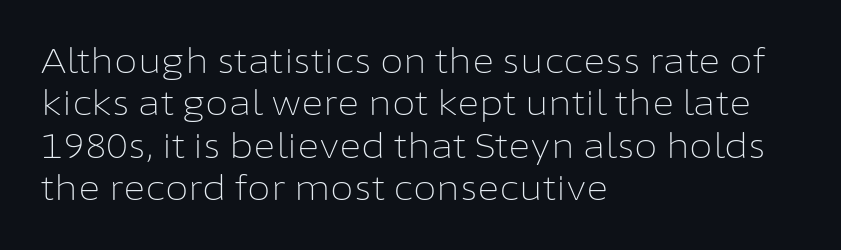
Q: Is the text bold? A: No.
Q: Is the text italic (slanted)? A: No, it is upright.
Q: Is the typeface a serif or a sans-serif typeface? A: Sans-serif.
Q: Is the text underlined? A: No.
Q: How is the paragraph aligned? A: Left-aligned.
Q: Is the spacing between letters normal or unusually wide? A: Normal.
Q: Is the spacing between lines tight, normal or loose? A: Normal.
Q: Width (condensed, normal, or wide)? A: Normal.
Q: Stroke contrast? A: Low.
Q: x-height? A: Medium.
Q: Monospaced? A: No.
